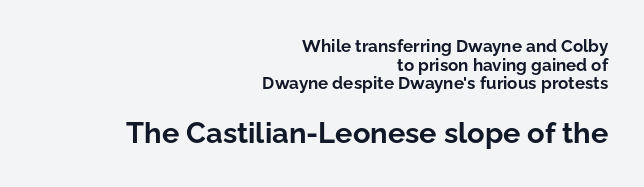
{"serif": "no", "italic": "no", "bold": "yes", "weight": "bold", "width": "normal", "stroke_contrast": "low", "x_height": "medium", "monospaced": "no", "underline": "no", "align": "right", "line_spacing": "tight", "line_spacing_ratio": 1.1, "letter_spacing": "normal", "letter_spacing_em": 0.0, "larger_block": "second", "size_ratio": 1.71, "glyph_px": 29}
